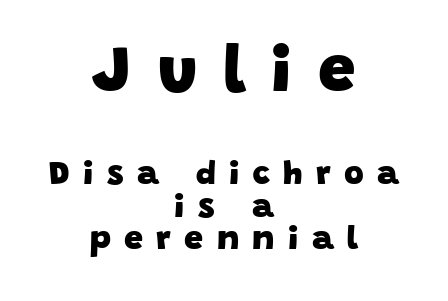
Character size in the leading block exceeds that of the trailing block. Descenders hang freely into open space. This sample trades vertical openness for compactness between lines. Compared with a flush-left layout, this one balances lines on the center instead.
